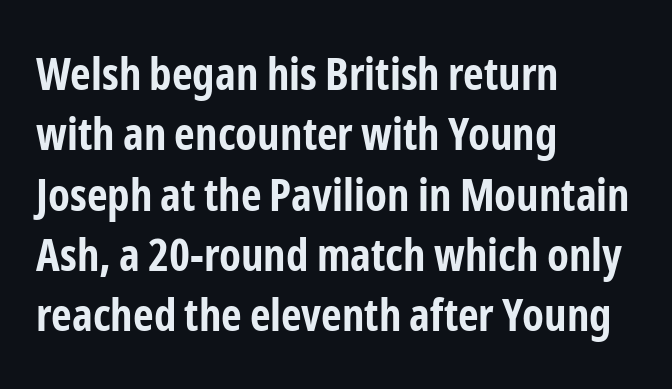
The image shows 45 px bold, condensed sans-serif type, upright; set left-aligned, normal line spacing (1.34x), normal letter spacing, not underlined; low stroke contrast and a medium x-height.
